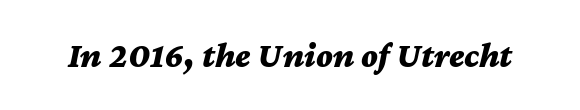
Lines of text with bare space underneath. The passage shown has conventional tracking throughout. Observe the lean: these are italic letterforms. Note the varied advance widths — an 'i' is clearly narrower than an 'm'. Emphasis by weight is at full strength: bold.
